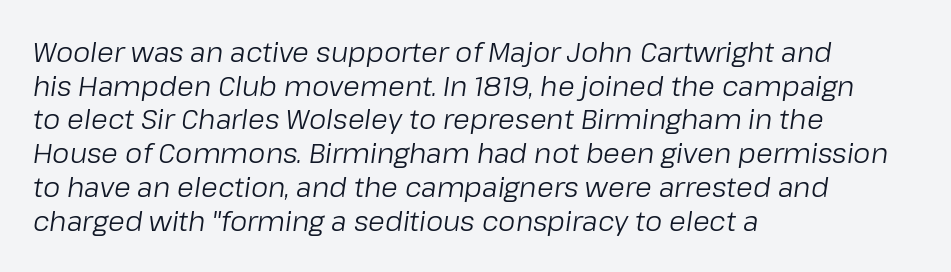
The image shows 27 px text type, italic (leaning right); set left-aligned, normal line spacing (1.25x), normal letter spacing, not underlined.
